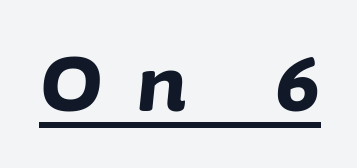
{"italic": "yes", "lean": "right", "slant_degrees": 6, "bold": "yes", "weight": "bold", "width": "normal", "stroke_contrast": "low", "x_height": "medium", "monospaced": "no", "underline": "yes", "letter_spacing": "wide", "letter_spacing_em": 0.46, "glyph_px": 77}
